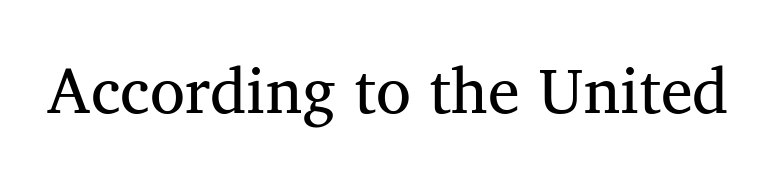
{"serif": "yes", "italic": "no", "bold": "no", "weight": "regular", "width": "normal", "stroke_contrast": "medium", "x_height": "medium", "monospaced": "no", "underline": "no", "letter_spacing": "normal", "letter_spacing_em": 0.0, "glyph_px": 64}
